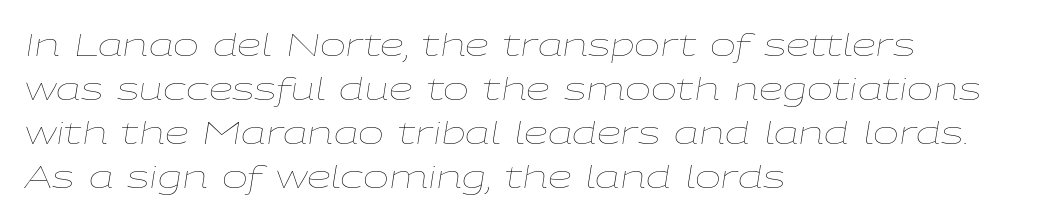
Q: Is the text bold? A: No.
Q: Is the text italic (slanted)? A: Yes, it leans right by about 9 degrees.
Q: Is the text underlined? A: No.
Q: How is the paragraph aligned? A: Left-aligned.
Q: Is the spacing between letters normal or unusually wide? A: Normal.
Q: Is the spacing between lines tight, normal or loose? A: Normal.
Q: Width (condensed, normal, or wide)? A: Wide.
Q: Stroke contrast? A: Low.
Q: x-height? A: Medium.
Q: Monospaced? A: No.
